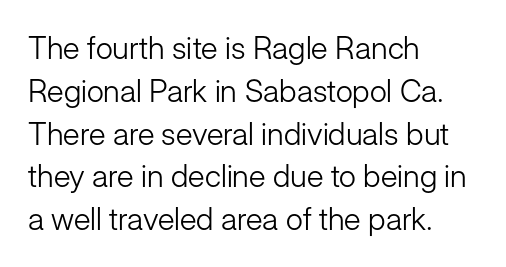
Q: Is the text bold? A: No.
Q: Is the text italic (slanted)? A: No, it is upright.
Q: Is the typeface a serif or a sans-serif typeface? A: Sans-serif.
Q: Is the text underlined? A: No.
Q: How is the paragraph aligned? A: Left-aligned.
Q: Is the spacing between letters normal or unusually wide? A: Normal.
Q: Is the spacing between lines tight, normal or loose? A: Normal.
Q: Width (condensed, normal, or wide)? A: Normal.
Q: Stroke contrast? A: Low.
Q: x-height? A: Medium.
Q: Monospaced? A: No.
